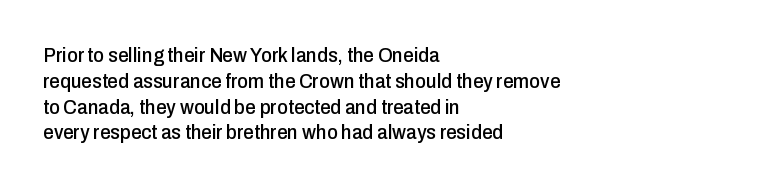
Q: Is the text italic (slanted)? A: No, it is upright.
Q: Is the text underlined? A: No.
Q: How is the paragraph aligned? A: Left-aligned.
Q: Is the spacing between letters normal or unusually wide? A: Normal.
